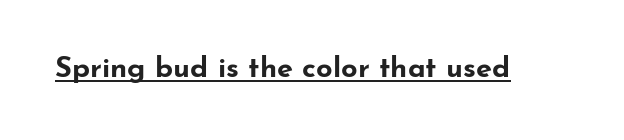
{"serif": "no", "italic": "no", "bold": "yes", "weight": "bold", "width": "wide", "stroke_contrast": "low", "x_height": "small", "monospaced": "no", "underline": "yes", "letter_spacing": "normal", "letter_spacing_em": 0.0, "glyph_px": 29}
